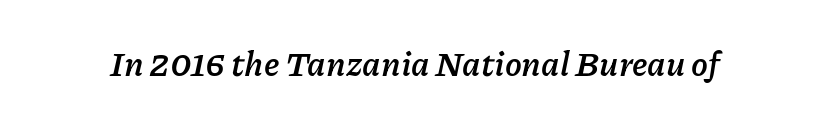
Q: Is the text bold? A: Yes.
Q: Is the text italic (slanted)? A: Yes, it leans right by about 11 degrees.
Q: Is the text underlined? A: No.
Q: Is the spacing between letters normal or unusually wide? A: Normal.
Q: Width (condensed, normal, or wide)? A: Normal.
Q: Stroke contrast? A: Low.
Q: x-height? A: Medium.
Q: Monospaced? A: No.
